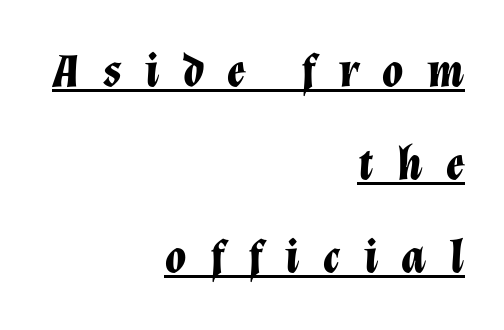
The image shows 48 px bold type, italic (leaning right); set right-aligned, loose line spacing (1.94x), unusually wide letter spacing (+0.49 em), underlined; low stroke contrast and a medium x-height.
